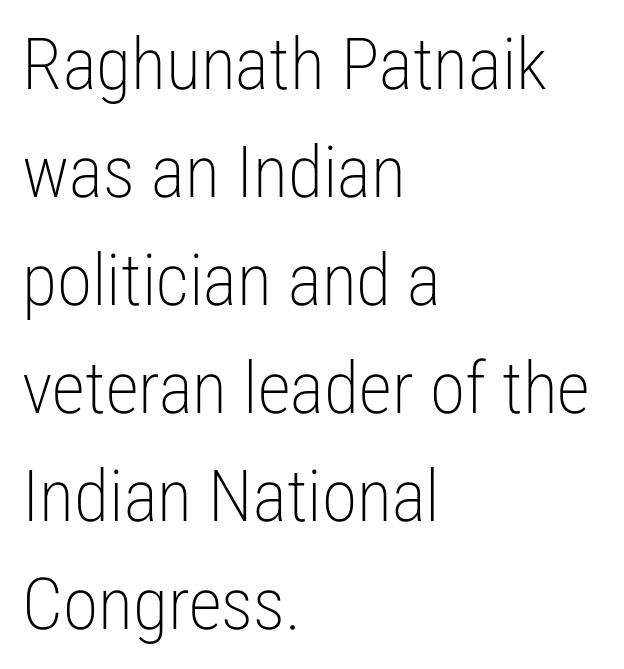
{"serif": "no", "italic": "no", "bold": "no", "weight": "light", "width": "condensed", "stroke_contrast": "low", "x_height": "medium", "monospaced": "no", "underline": "no", "align": "left", "line_spacing": "normal", "line_spacing_ratio": 1.5, "letter_spacing": "normal", "letter_spacing_em": 0.0, "glyph_px": 72}
